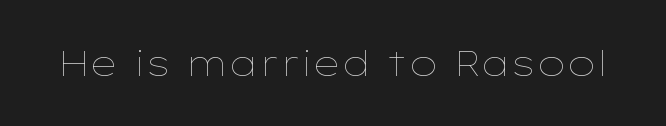
Characters follow at the spacing the type designer built in. Looks like regular typesetting: each glyph gets only the width it needs. Rendered with straight, roman letterforms. Is the type heavy? It reads as light-to-regular instead.
